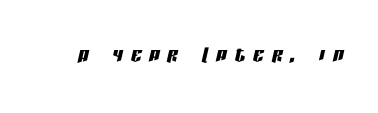
The image shows 26 px text type, italic (leaning right); set unusually wide letter spacing (+0.31 em), not underlined.
